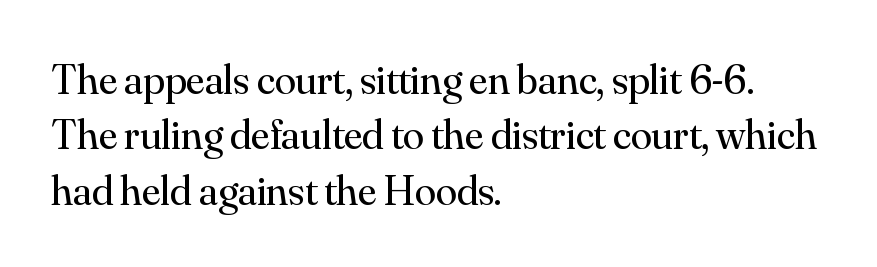
Q: Is the text bold? A: No.
Q: Is the text italic (slanted)? A: No, it is upright.
Q: Is the typeface a serif or a sans-serif typeface? A: Serif.
Q: Is the text underlined? A: No.
Q: How is the paragraph aligned? A: Left-aligned.
Q: Is the spacing between letters normal or unusually wide? A: Normal.
Q: Is the spacing between lines tight, normal or loose? A: Normal.
Q: Width (condensed, normal, or wide)? A: Normal.
Q: Stroke contrast? A: Medium.
Q: x-height? A: Small.
Q: Monospaced? A: No.
